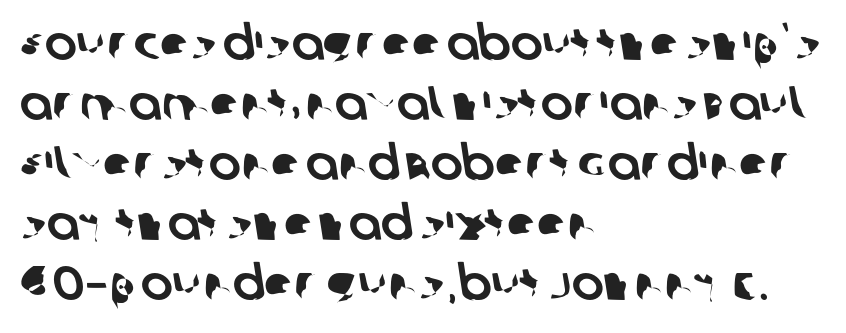
The image shows 48 px sans-serif type; set left-aligned, normal line spacing (1.25x), normal letter spacing, not underlined; low stroke contrast and a large x-height.
